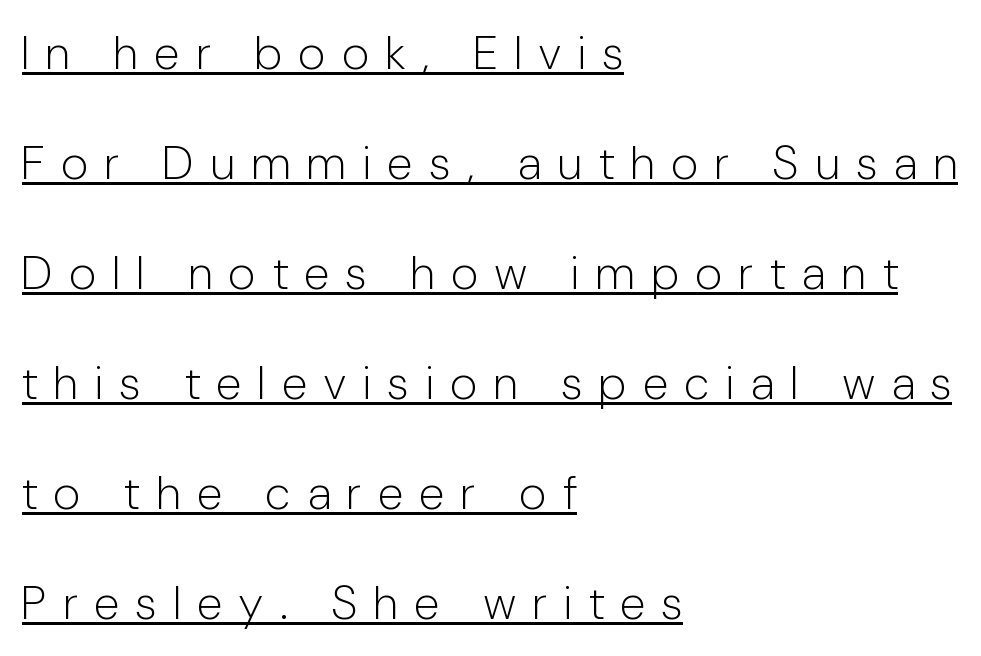
The image shows 47 px light, condensed sans-serif type, upright; set left-aligned, loose line spacing (2.34x), unusually wide letter spacing (+0.37 em), underlined; low stroke contrast and a medium x-height.
